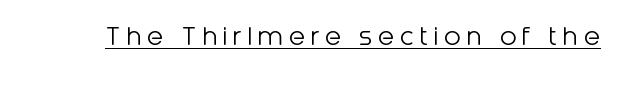
{"serif": "no", "italic": "no", "bold": "no", "weight": "light", "width": "normal", "stroke_contrast": "low", "x_height": "medium", "monospaced": "no", "underline": "yes", "glyph_px": 31}
